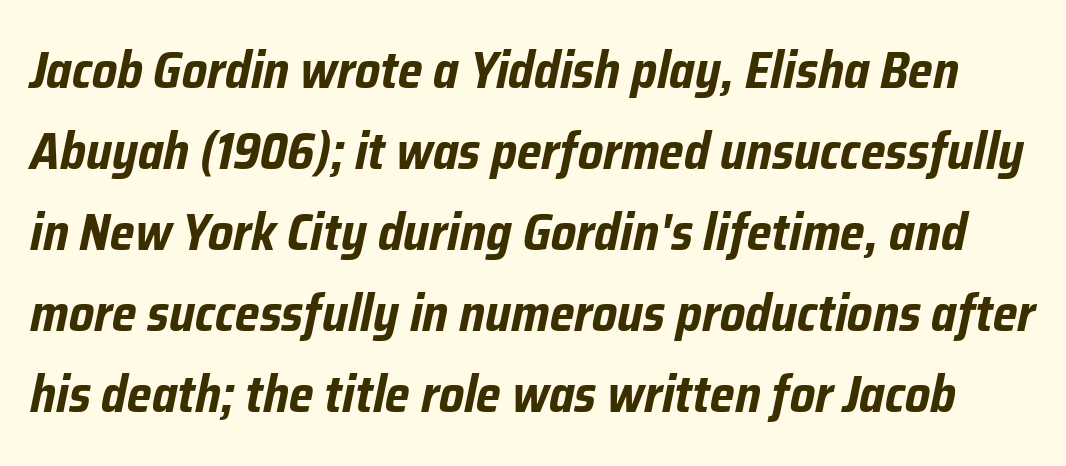
{"italic": "yes", "lean": "right", "slant_degrees": 12, "bold": "yes", "weight": "bold", "width": "condensed", "stroke_contrast": "low", "x_height": "medium", "monospaced": "no", "underline": "no", "line_spacing": "normal", "line_spacing_ratio": 1.59, "letter_spacing": "normal", "letter_spacing_em": 0.0, "glyph_px": 51}
